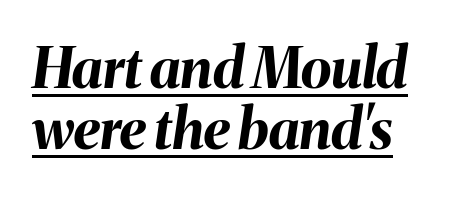
Q: Is the text bold? A: Yes.
Q: Is the text italic (slanted)? A: Yes, it leans right by about 8 degrees.
Q: Is the text underlined? A: Yes.
Q: Is the spacing between letters normal or unusually wide? A: Normal.
Q: Is the spacing between lines tight, normal or loose? A: Tight.
Q: Width (condensed, normal, or wide)? A: Normal.
Q: Stroke contrast? A: Medium.
Q: x-height? A: Medium.
Q: Monospaced? A: No.
